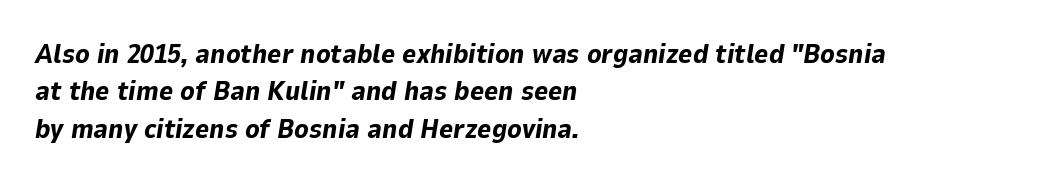
Looking at the ascenders, they clearly lean. A typesetter would call this leading conventional body-copy spacing. Visually the block forms a straight wall on the left and a jagged coastline on the right. Plain, unruled lines of type. Weight: bold. Nobody touched the tracking dial on this one.
